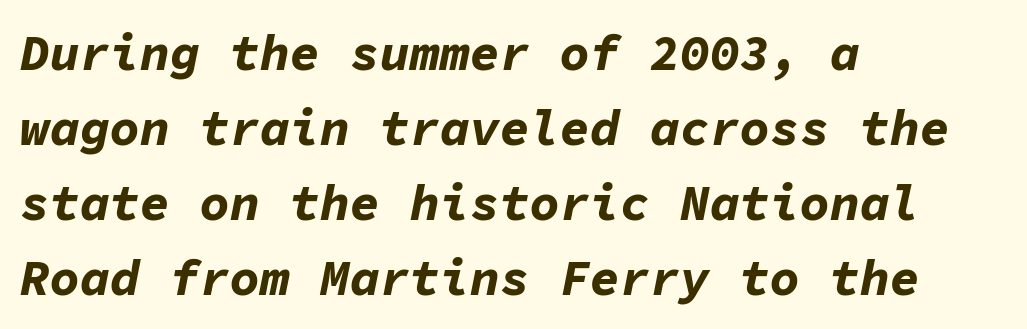
Teacher's note: observe the even left margin — that is flush-left alignment. Monospaced: the letters line up in strict vertical columns. This is oblique type, the kind used for emphasis or titles. In terms of letterspacing, this is plain default setting. Heft: maximum for text — a bold. Type without underlining.
